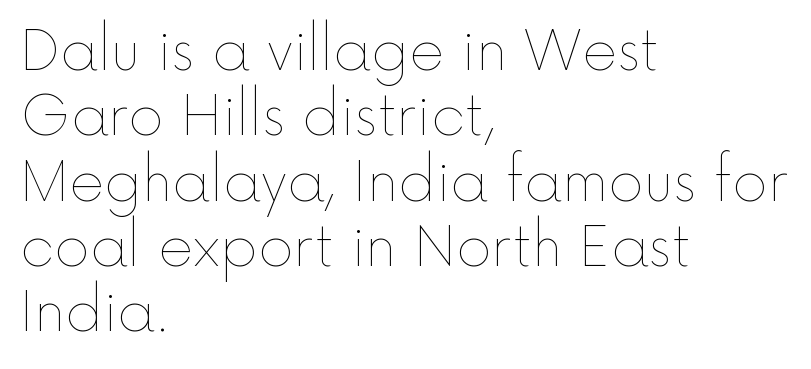
{"italic": "no", "bold": "no", "weight": "thin", "width": "normal", "x_height": "medium", "monospaced": "no", "underline": "no", "align": "left", "line_spacing_ratio": 1.21, "letter_spacing": "normal", "letter_spacing_em": 0.0, "glyph_px": 54}
